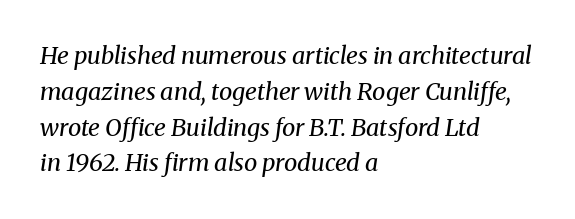
In terms of leading, this rendering sits right in the middle. Notice how the stems are inclined rather than vertical — that's the hallmark of italics. The strokes carry an ordinary text weight at most. Each word holds together tightly as a unit, with standard inter-letter gaps. The zone under the glyphs is completely vacant.
